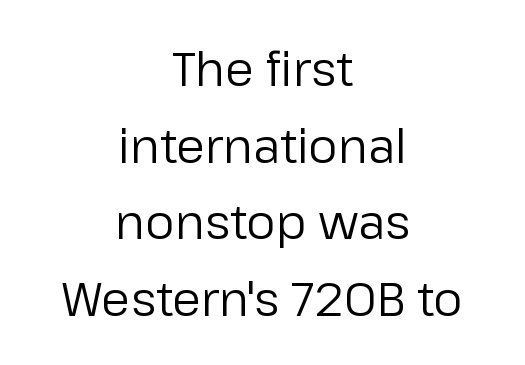
{"serif": "no", "italic": "no", "bold": "no", "weight": "regular", "width": "normal", "stroke_contrast": "low", "x_height": "medium", "monospaced": "no", "underline": "no", "align": "center", "line_spacing": "normal", "line_spacing_ratio": 1.63, "letter_spacing": "normal", "letter_spacing_em": 0.0, "glyph_px": 47}
